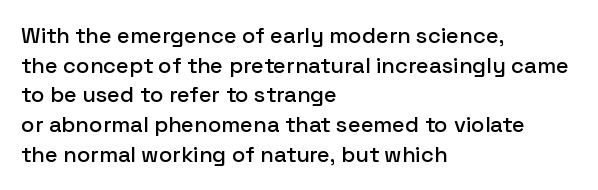
The passage shown stacks its lines at a standard gap. Look at the tracking — it's just the regular setting, nothing added. A typesetter would mark this as roman, not italic. Underlining? Definitely not there. One-word summary of the alignment: left.
